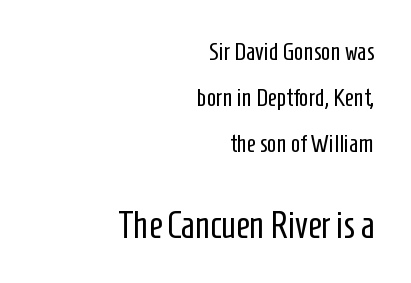
Q: Is the text bold? A: No.
Q: Is the text italic (slanted)? A: No, it is upright.
Q: Is the typeface a serif or a sans-serif typeface? A: Sans-serif.
Q: Is the text underlined? A: No.
Q: How is the paragraph aligned? A: Right-aligned.
Q: Is the spacing between letters normal or unusually wide? A: Normal.
Q: Which block of text is set in a larger size, the first (top) or the second (bottom)? A: The second (bottom) one.
Q: Width (condensed, normal, or wide)? A: Condensed.
Q: Stroke contrast? A: Low.
Q: x-height? A: Medium.
Q: Monospaced? A: No.
